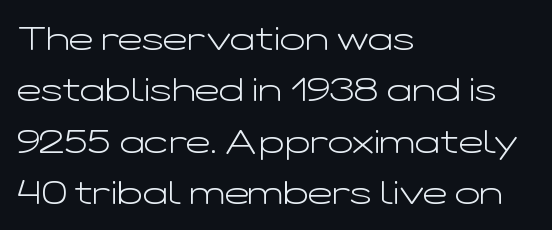
The image shows 33 px light, wide sans-serif type, upright; set left-aligned, normal line spacing (1.56x), normal letter spacing, not underlined; low stroke contrast and a medium x-height.
